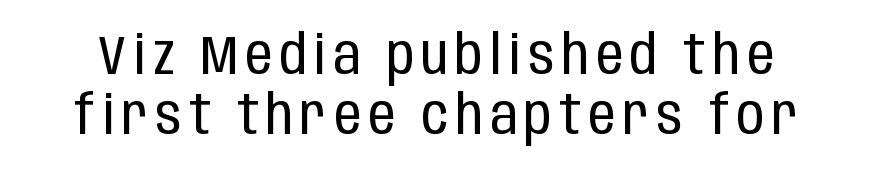
Bare-footed words on every line. Is there much room between lines? No — they nearly touch. No heavy texture on the line: the type isn't bold. Here the designer chose a conventional face with non-uniform glyph widths. The rendering shows plain stroke endings on the letterforms — a sans-serif design.
